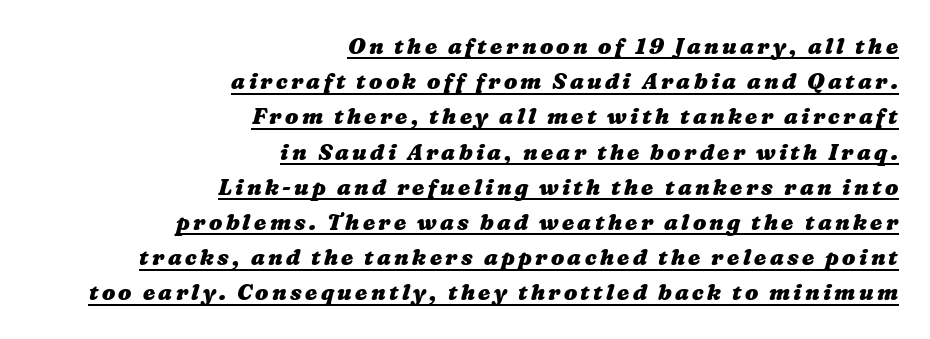
Q: Is the text bold? A: Yes.
Q: Is the text underlined? A: Yes.
Q: How is the paragraph aligned? A: Right-aligned.
Q: Is the spacing between lines tight, normal or loose? A: Normal.
